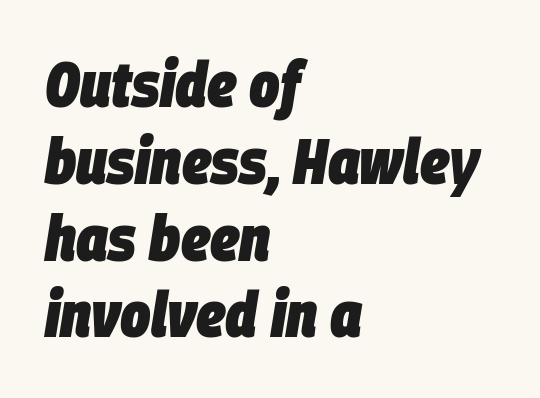
Q: Is the text bold? A: Yes.
Q: Is the text italic (slanted)? A: Yes, it leans right by about 9 degrees.
Q: Is the text underlined? A: No.
Q: How is the paragraph aligned? A: Left-aligned.
Q: Is the spacing between letters normal or unusually wide? A: Normal.
Q: Width (condensed, normal, or wide)? A: Condensed.
Q: Stroke contrast? A: Low.
Q: x-height? A: Large.
Q: Monospaced? A: No.
